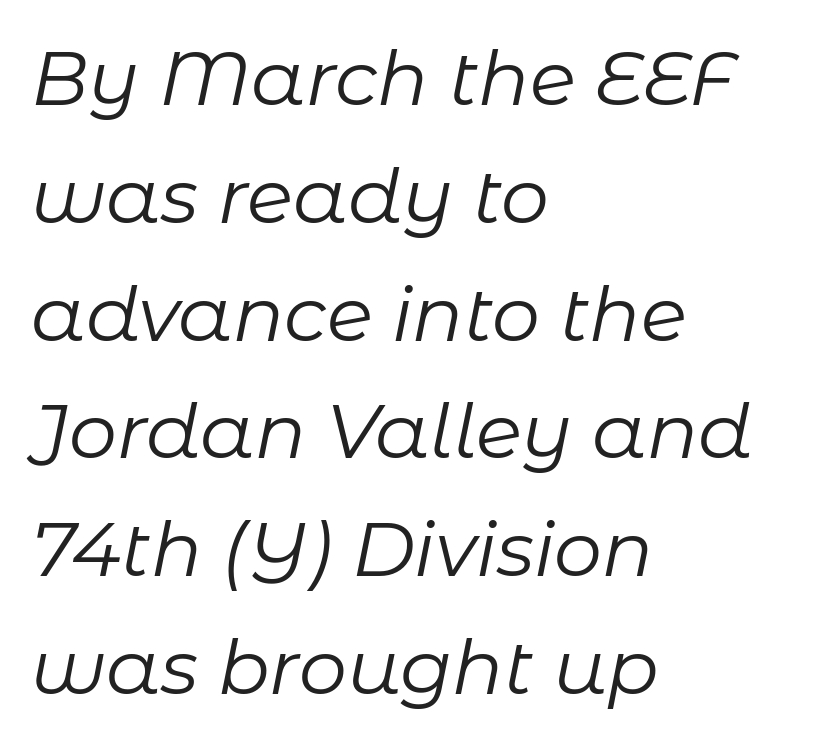
Nobody drew a line under any word here. The lines are quadded left. These lines are rendered in a variable-pitch font. The characters are drawn with everyday or finer stroke widths. Yep, that's italic — everything's leaning. Each word holds together tightly as a unit, with standard inter-letter gaps.
